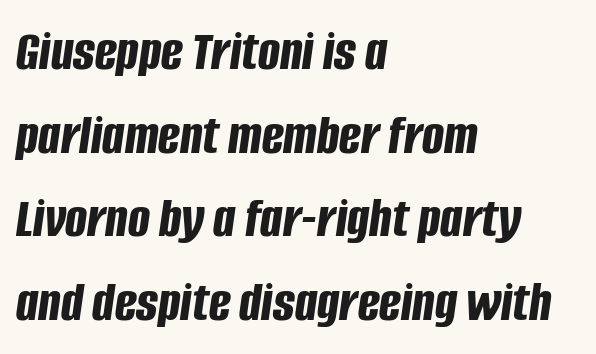
Q: Is the text bold? A: Yes.
Q: Is the text italic (slanted)? A: Yes, it leans right by about 8 degrees.
Q: Is the text underlined? A: No.
Q: How is the paragraph aligned? A: Left-aligned.
Q: Is the spacing between letters normal or unusually wide? A: Normal.
Q: Is the spacing between lines tight, normal or loose? A: Normal.
Q: Width (condensed, normal, or wide)? A: Condensed.
Q: Stroke contrast? A: Low.
Q: x-height? A: Large.
Q: Monospaced? A: No.
